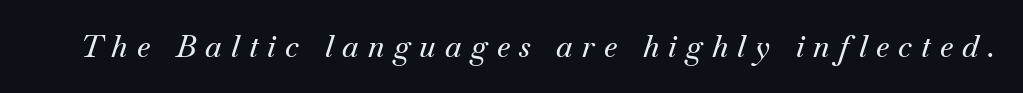
The image shows 30 px serif type, italic (leaning right); set unusually wide letter spacing (+0.31 em), not underlined; medium stroke contrast and a small x-height.
